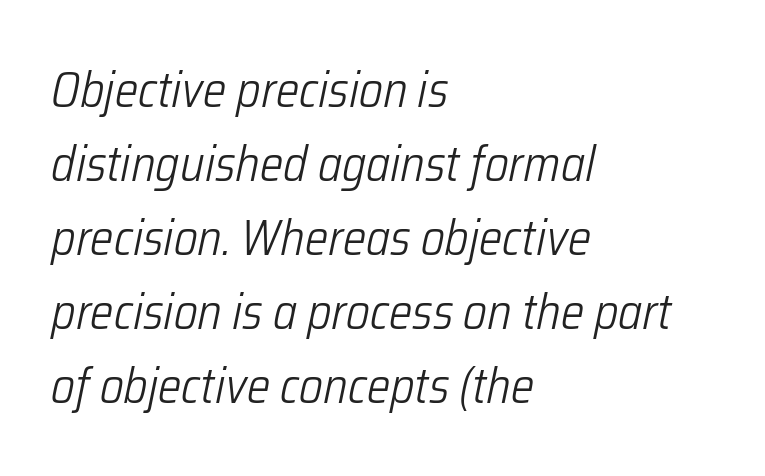
Q: Is the text bold? A: No.
Q: Is the text italic (slanted)? A: Yes, it leans right by about 12 degrees.
Q: Is the text underlined? A: No.
Q: How is the paragraph aligned? A: Left-aligned.
Q: Is the spacing between letters normal or unusually wide? A: Normal.
Q: Is the spacing between lines tight, normal or loose? A: Normal.
Q: Width (condensed, normal, or wide)? A: Condensed.
Q: Stroke contrast? A: Low.
Q: x-height? A: Medium.
Q: Monospaced? A: No.
